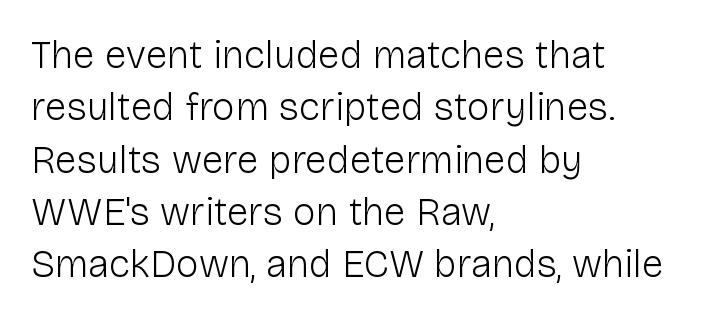
The image shows 39 px light sans-serif type, upright; set left-aligned, normal line spacing (1.34x), normal letter spacing, not underlined; low stroke contrast and a medium x-height.
